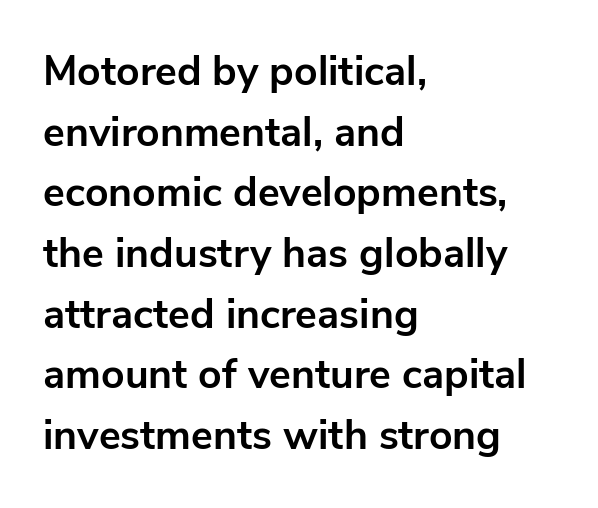
Q: Is the text bold? A: Yes.
Q: Is the text italic (slanted)? A: No, it is upright.
Q: Is the typeface a serif or a sans-serif typeface? A: Sans-serif.
Q: Is the text underlined? A: No.
Q: How is the paragraph aligned? A: Left-aligned.
Q: Is the spacing between letters normal or unusually wide? A: Normal.
Q: Is the spacing between lines tight, normal or loose? A: Normal.
Q: Width (condensed, normal, or wide)? A: Normal.
Q: Stroke contrast? A: Low.
Q: x-height? A: Medium.
Q: Monospaced? A: No.
